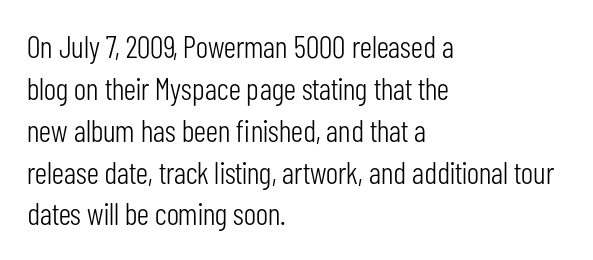
The image shows 31 px light, condensed sans-serif type, upright; set left-aligned, normal line spacing (1.35x), normal letter spacing, not underlined; low stroke contrast and a medium x-height.
